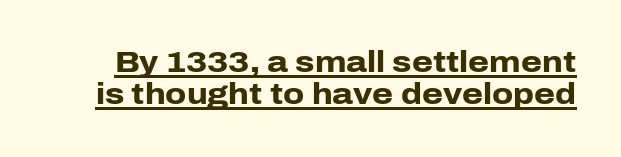
{"serif": "no", "italic": "no", "bold": "yes", "weight": "heavy", "width": "normal", "stroke_contrast": "low", "x_height": "medium", "monospaced": "no", "underline": "yes", "line_spacing": "tight", "line_spacing_ratio": 1.07, "letter_spacing": "normal", "letter_spacing_em": 0.0, "glyph_px": 30}
